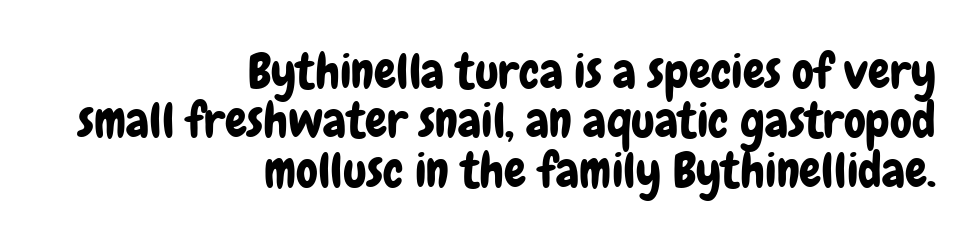
The image shows 49 px condensed sans-serif type, upright; set right-aligned, tight line spacing (1.01x), normal letter spacing, not underlined; low stroke contrast and a medium x-height.
